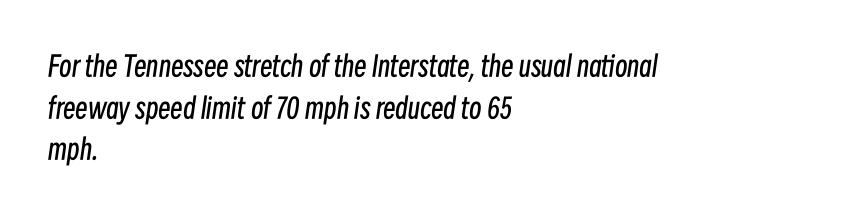
The image shows 28 px regular-weight, condensed type, italic (leaning right); set left-aligned, normal line spacing (1.49x), normal letter spacing, not underlined; low stroke contrast and a medium x-height.
